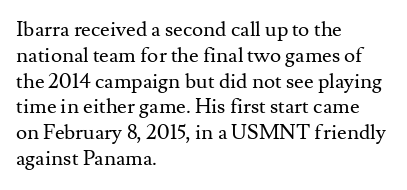
The image shows 21 px text type, upright; set left-aligned, line spacing 1.23x, normal letter spacing, not underlined.
